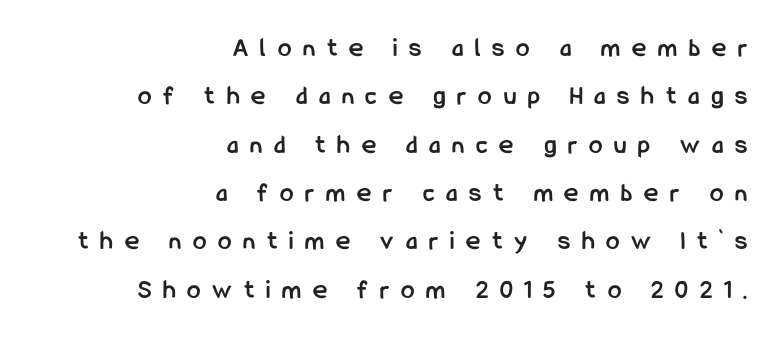
The words here are not underlined. The tracking reads as deliberately expanded to a designer's eye. This is heavy type, rendered in bold. These lines were composed using upright roman letters. The lines in this sample share a right terminus and differ only in where they begin.
